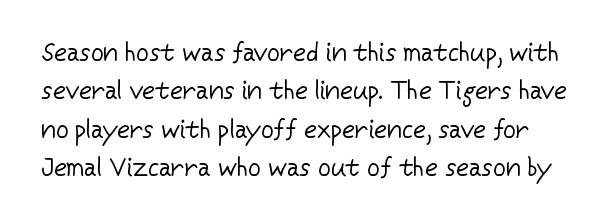
{"italic": "no", "bold": "no", "underline": "no", "line_spacing": "normal", "line_spacing_ratio": 1.54, "letter_spacing": "normal", "letter_spacing_em": 0.0, "glyph_px": 25}
